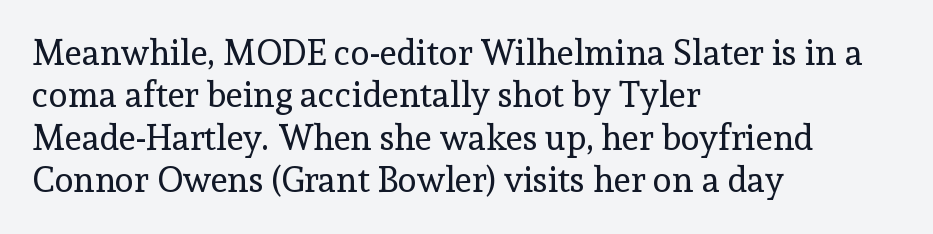
The image shows 35 px regular-weight serif type, upright; set left-aligned, line spacing 1.21x, normal letter spacing, not underlined; a medium x-height.
